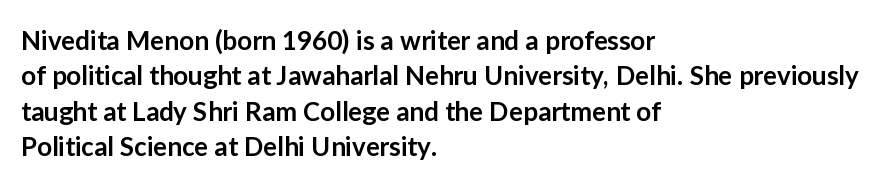
Q: Is the text bold? A: Semi-bold.
Q: Is the text italic (slanted)? A: No, it is upright.
Q: Is the text underlined? A: No.
Q: How is the paragraph aligned? A: Left-aligned.
Q: Is the spacing between letters normal or unusually wide? A: Normal.
Q: Is the spacing between lines tight, normal or loose? A: Normal.
